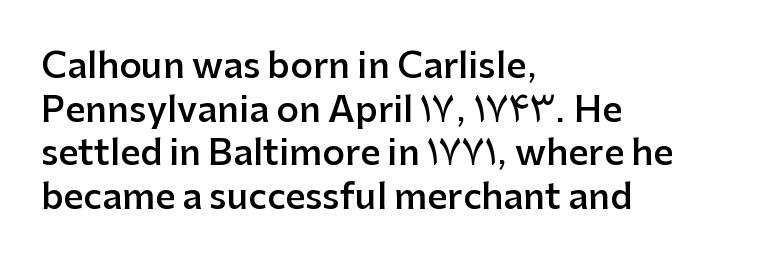
The image shows 35 px semibold sans-serif type, upright; set left-aligned, normal line spacing (1.25x), normal letter spacing, not underlined; low stroke contrast and a medium x-height.
